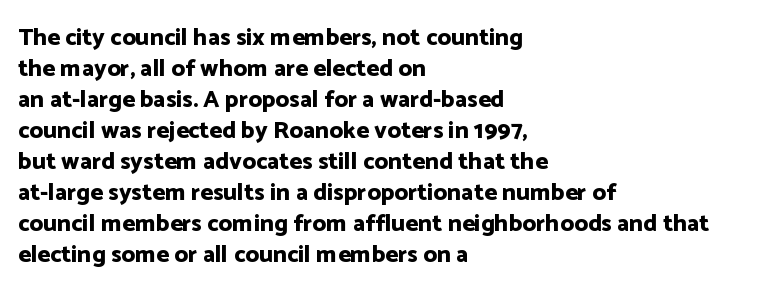
{"italic": "no", "bold": "yes", "underline": "no", "align": "left", "line_spacing": "normal", "line_spacing_ratio": 1.29, "letter_spacing": "normal", "letter_spacing_em": 0.0, "glyph_px": 24}
